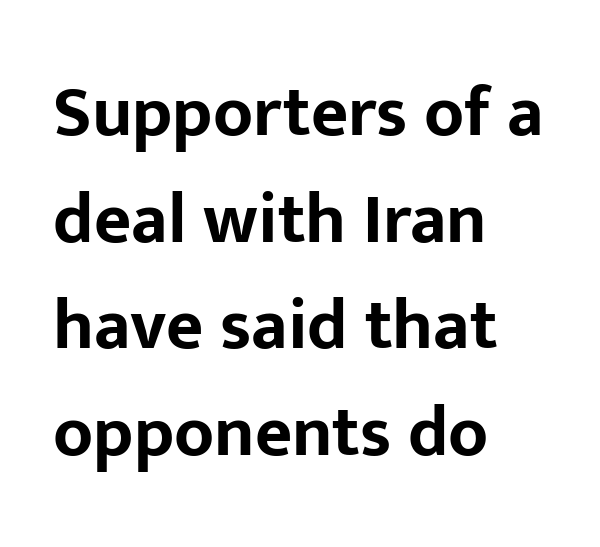
The image shows 72 px bold sans-serif type, upright; set left-aligned, normal line spacing (1.48x), normal letter spacing, not underlined; low stroke contrast and a medium x-height.
